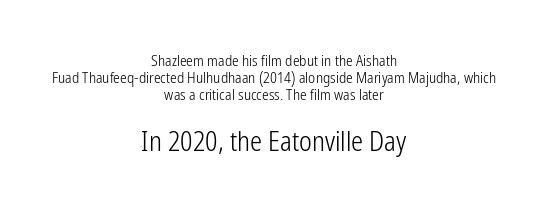
{"italic": "no", "bold": "no", "underline": "no", "align": "center", "line_spacing": "tight", "line_spacing_ratio": 1.14, "letter_spacing": "normal", "letter_spacing_em": 0.0, "larger_block": "second", "size_ratio": 1.8, "glyph_px": 27}
